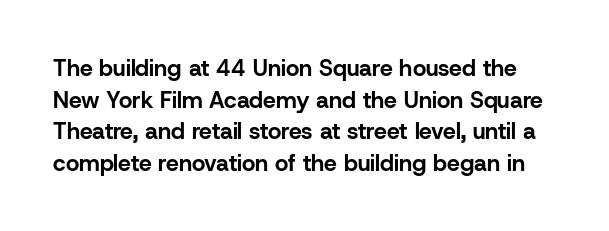
Q: Is the text bold? A: Yes.
Q: Is the text italic (slanted)? A: No, it is upright.
Q: Is the text underlined? A: No.
Q: Is the spacing between letters normal or unusually wide? A: Normal.
Q: Is the spacing between lines tight, normal or loose? A: Normal.
